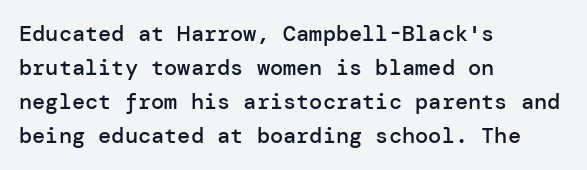
{"italic": "no", "bold": "semi", "underline": "no", "align": "left", "line_spacing": "normal", "line_spacing_ratio": 1.55, "letter_spacing": "normal", "letter_spacing_em": 0.0, "glyph_px": 22}
